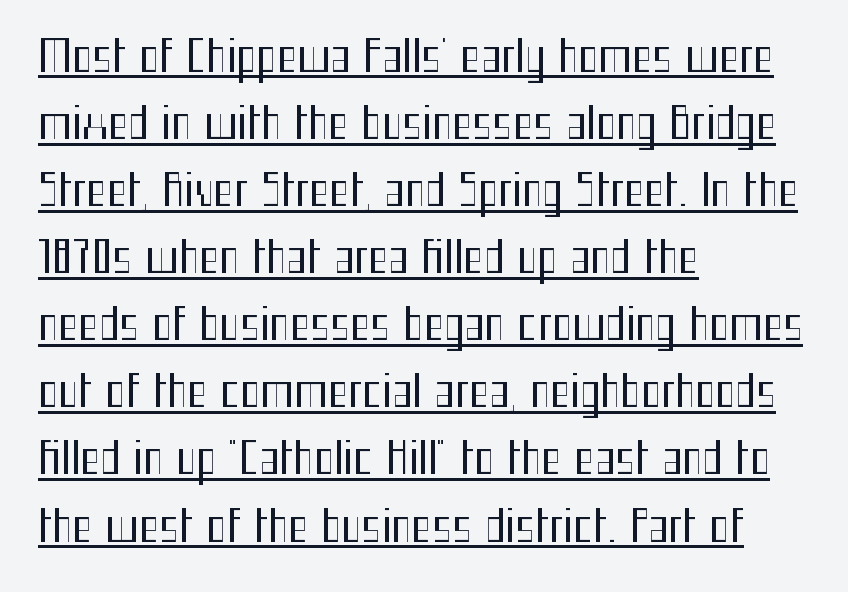
The image shows 43 px regular-weight, condensed sans-serif type, upright; set left-aligned, normal line spacing (1.56x), normal letter spacing, underlined; medium stroke contrast and a medium x-height.
